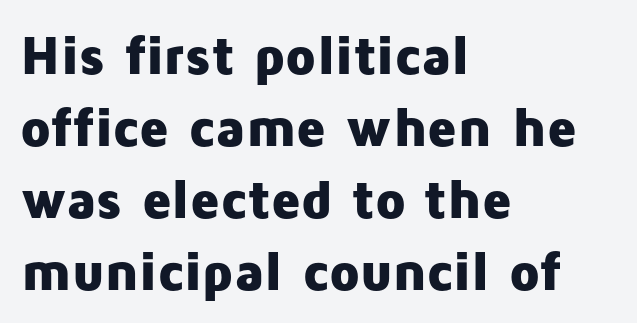
Q: Is the text bold? A: Yes.
Q: Is the text italic (slanted)? A: No, it is upright.
Q: Is the typeface a serif or a sans-serif typeface? A: Sans-serif.
Q: Is the text underlined? A: No.
Q: How is the paragraph aligned? A: Left-aligned.
Q: Is the spacing between letters normal or unusually wide? A: Normal.
Q: Is the spacing between lines tight, normal or loose? A: Normal.
Q: Width (condensed, normal, or wide)? A: Normal.
Q: Stroke contrast? A: Low.
Q: x-height? A: Medium.
Q: Monospaced? A: No.
